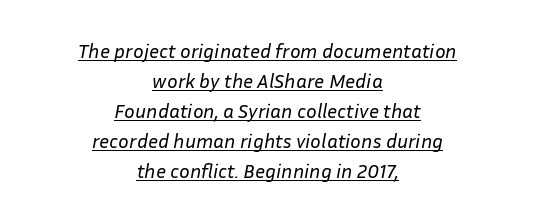
{"italic": "yes", "lean": "right", "slant_degrees": 10, "bold": "no", "underline": "yes", "align": "center", "line_spacing": "normal", "line_spacing_ratio": 1.5, "letter_spacing": "normal", "letter_spacing_em": 0.0, "glyph_px": 20}
